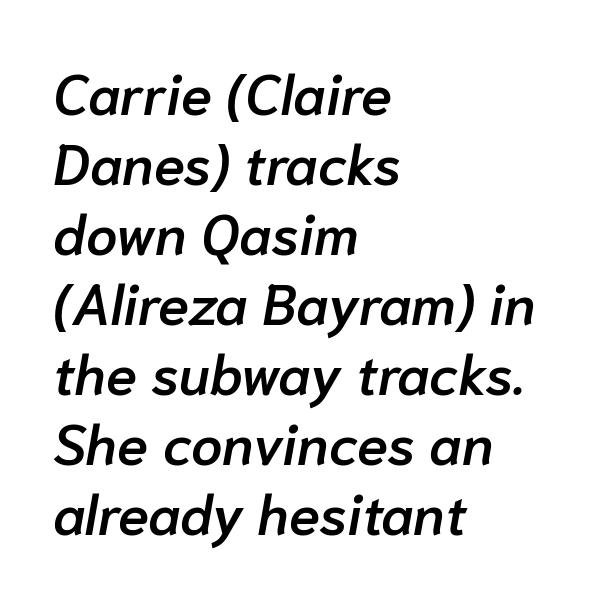
{"italic": "yes", "lean": "right", "slant_degrees": 10, "bold": "semi", "weight": "semibold", "width": "normal", "stroke_contrast": "low", "x_height": "medium", "monospaced": "no", "underline": "no", "align": "left", "line_spacing": "normal", "line_spacing_ratio": 1.25, "letter_spacing": "normal", "letter_spacing_em": 0.0, "glyph_px": 56}
